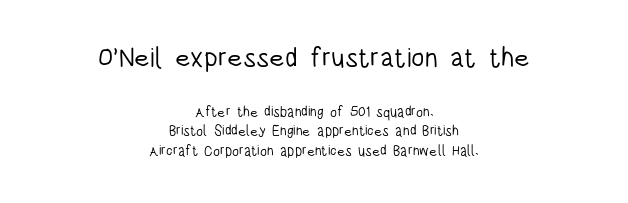
{"italic": "no", "bold": "no", "underline": "no", "align": "center", "line_spacing": "normal", "line_spacing_ratio": 1.41, "letter_spacing": "normal", "letter_spacing_em": 0.0, "larger_block": "first", "size_ratio": 1.93, "glyph_px": 27}
